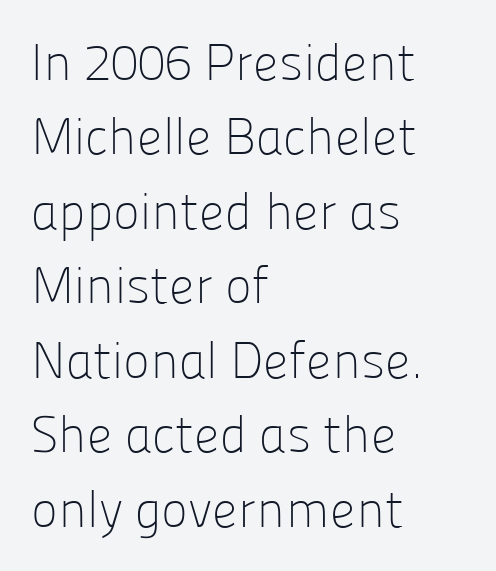
{"serif": "no", "italic": "no", "bold": "no", "weight": "light", "width": "normal", "stroke_contrast": "low", "x_height": "medium", "monospaced": "no", "underline": "no", "align": "left", "line_spacing": "normal", "line_spacing_ratio": 1.46, "letter_spacing": "normal", "letter_spacing_em": 0.0, "glyph_px": 51}
